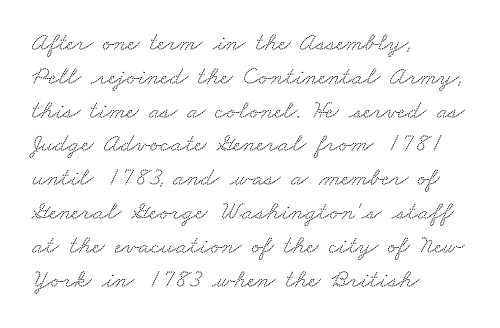
{"underline": "no", "align": "left", "line_spacing": "normal", "line_spacing_ratio": 1.3, "letter_spacing": "normal", "letter_spacing_em": 0.0, "glyph_px": 26}
